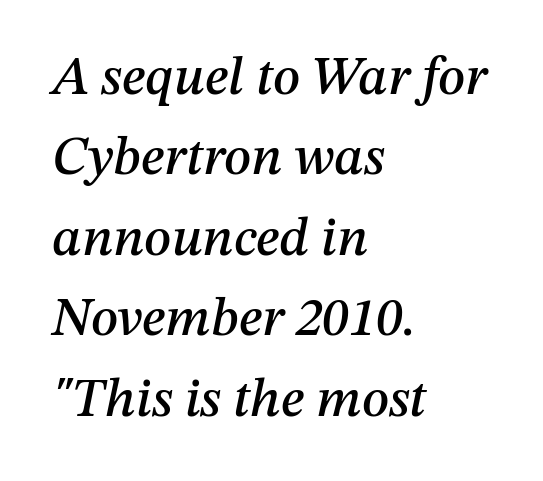
The rendering uses a moderate line-height, typical for paragraphs. A typesetter would call this proportional, since set widths differ per character. Observe the lean: these are italic letterforms. Where is the straight margin? On the left. Unmarked baselines from the first word to the last.
